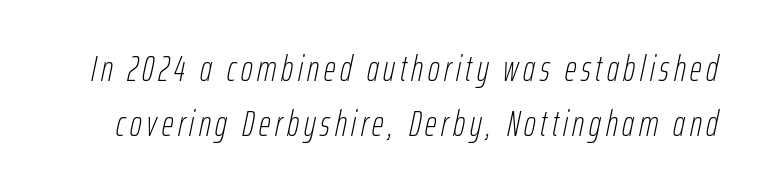
The passage shown is not underscored anywhere. Weight: in the light-to-regular range. Would a proofreader flag this as italicized? Yes. The face used here is proportionally spaced, like ordinary book or web type. Regarding leading, the lines here are spaced in the standard way.
